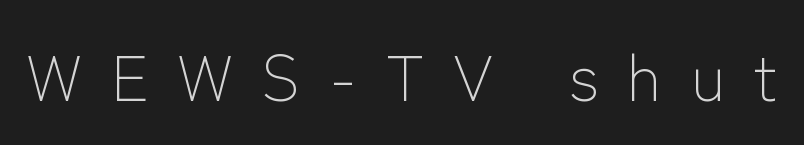
Underlining? Definitely not there. To sum up the face: it is a sans, with no serifs. The face used here is proportionally spaced, like ordinary book or web type. Bold? No — there's no thickening of the strokes.
